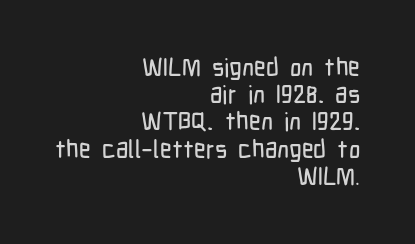
Q: Is the text italic (slanted)? A: No, it is upright.
Q: Is the text underlined? A: No.
Q: How is the paragraph aligned? A: Right-aligned.
Q: Is the spacing between letters normal or unusually wide? A: Normal.
Q: Is the spacing between lines tight, normal or loose? A: Tight.
